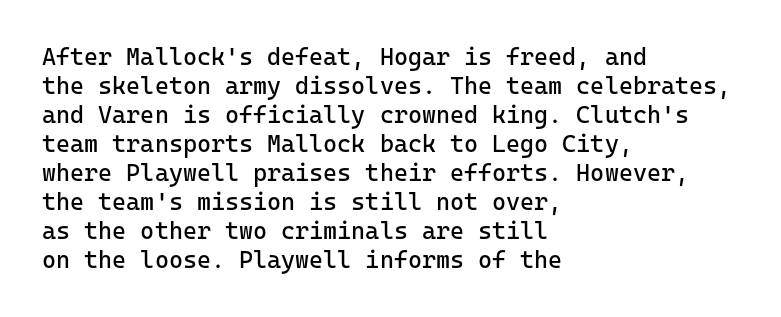
Q: Is the text bold? A: No.
Q: Is the text italic (slanted)? A: No, it is upright.
Q: Is the text underlined? A: No.
Q: How is the paragraph aligned? A: Left-aligned.
Q: Is the spacing between letters normal or unusually wide? A: Normal.
